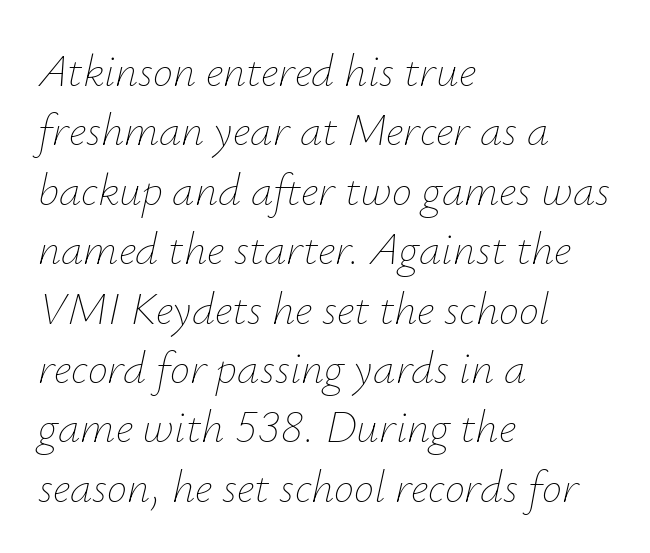
{"italic": "yes", "lean": "right", "slant_degrees": 12, "bold": "no", "weight": "thin", "width": "normal", "stroke_contrast": "low", "x_height": "small", "monospaced": "no", "underline": "no", "align": "left", "line_spacing": "normal", "line_spacing_ratio": 1.32, "letter_spacing": "normal", "letter_spacing_em": 0.0, "glyph_px": 45}
